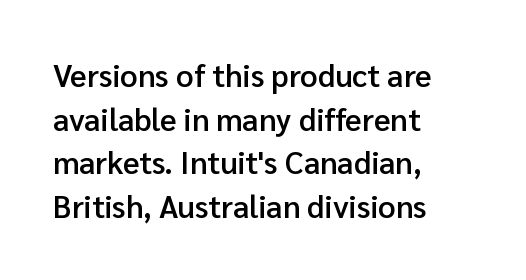
These lines keep a tight, regular rhythm from letter to letter. The string is rendered with underlining switched off. If you drew a line through each stem, it would be perfectly vertical. The block of text has a typical density, with ordinary space between rows. Emphasis by weight is partial: semibold.
